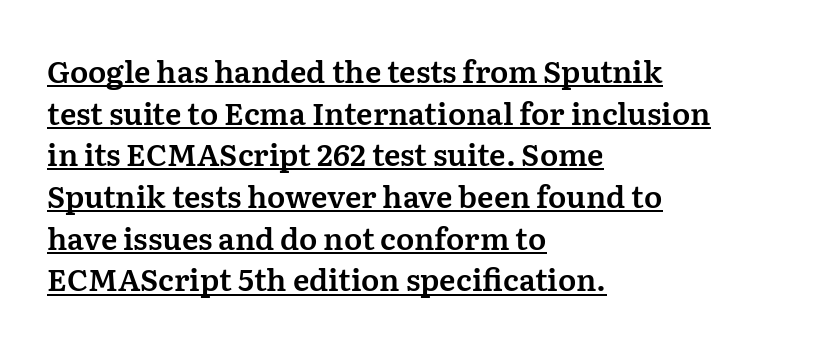
{"serif": "yes", "italic": "no", "width": "normal", "stroke_contrast": "medium", "x_height": "medium", "monospaced": "no", "underline": "yes", "align": "left", "line_spacing": "normal", "line_spacing_ratio": 1.39, "letter_spacing": "normal", "letter_spacing_em": 0.0, "glyph_px": 30}
